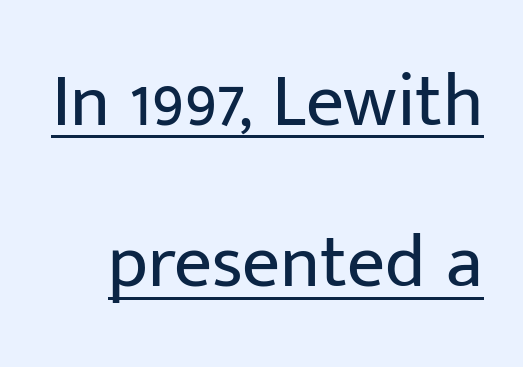
Q: Is the text bold? A: No.
Q: Is the text italic (slanted)? A: No, it is upright.
Q: Is the typeface a serif or a sans-serif typeface? A: Sans-serif.
Q: Is the text underlined? A: Yes.
Q: Is the spacing between letters normal or unusually wide? A: Normal.
Q: Is the spacing between lines tight, normal or loose? A: Loose.
Q: Width (condensed, normal, or wide)? A: Normal.
Q: Stroke contrast? A: Low.
Q: x-height? A: Medium.
Q: Monospaced? A: No.
